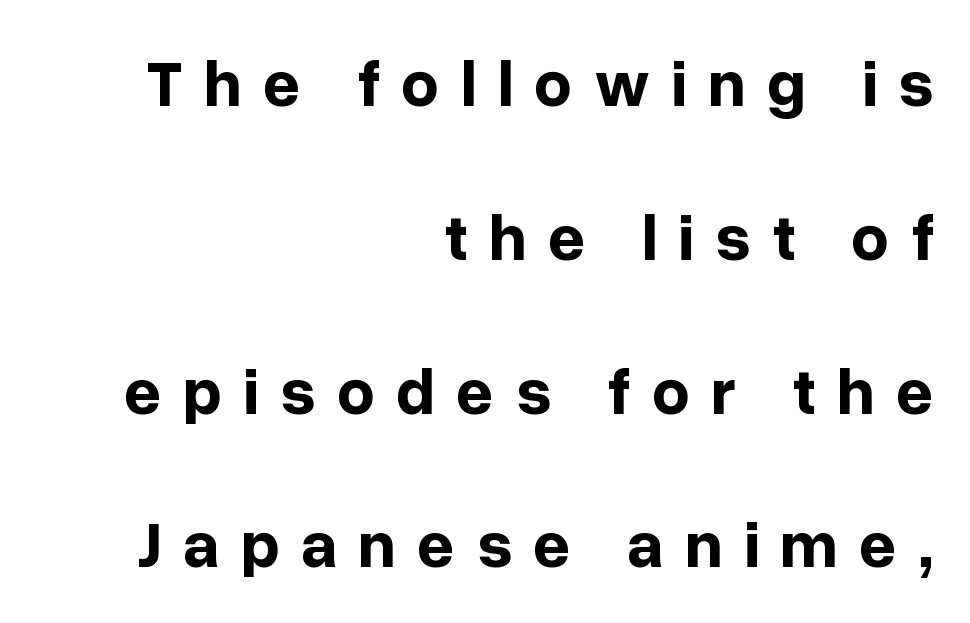
{"serif": "no", "italic": "no", "bold": "yes", "weight": "bold", "width": "normal", "stroke_contrast": "low", "x_height": "medium", "monospaced": "no", "underline": "no", "align": "right", "line_spacing": "loose", "line_spacing_ratio": 2.33, "letter_spacing": "wide", "letter_spacing_em": 0.32, "glyph_px": 66}
